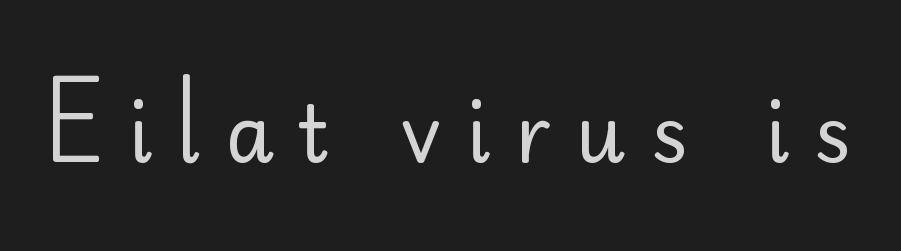
The image shows 78 px regular-weight sans-serif type, upright; set unusually wide letter spacing (+0.32 em), not underlined; low stroke contrast and a small x-height.
